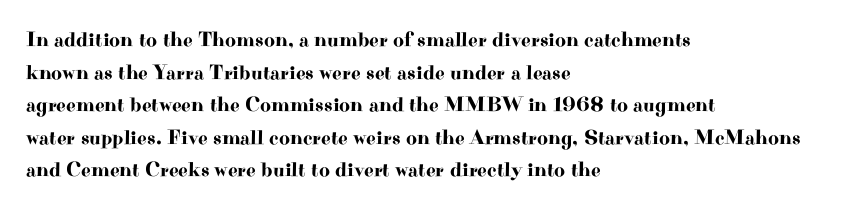
The image shows 21 px text type, upright; set left-aligned, normal line spacing (1.55x), normal letter spacing, not underlined.
